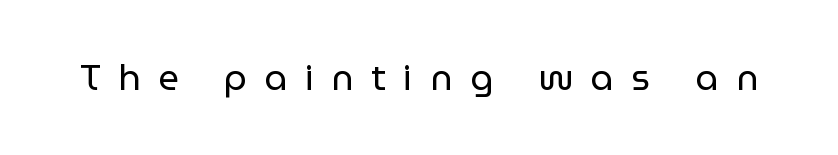
The image shows 36 px regular-weight sans-serif type, upright; set unusually wide letter spacing (+0.49 em), not underlined; low stroke contrast and a medium x-height.
